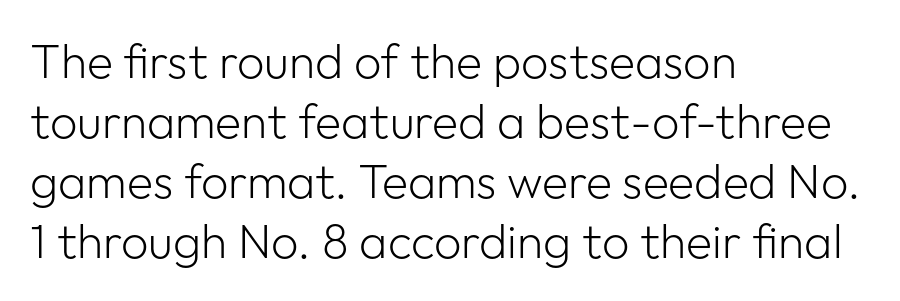
Q: Is the text bold? A: No.
Q: Is the text italic (slanted)? A: No, it is upright.
Q: Is the typeface a serif or a sans-serif typeface? A: Sans-serif.
Q: Is the text underlined? A: No.
Q: How is the paragraph aligned? A: Left-aligned.
Q: Is the spacing between letters normal or unusually wide? A: Normal.
Q: Is the spacing between lines tight, normal or loose? A: Normal.
Q: Width (condensed, normal, or wide)? A: Normal.
Q: Stroke contrast? A: Low.
Q: x-height? A: Medium.
Q: Monospaced? A: No.
